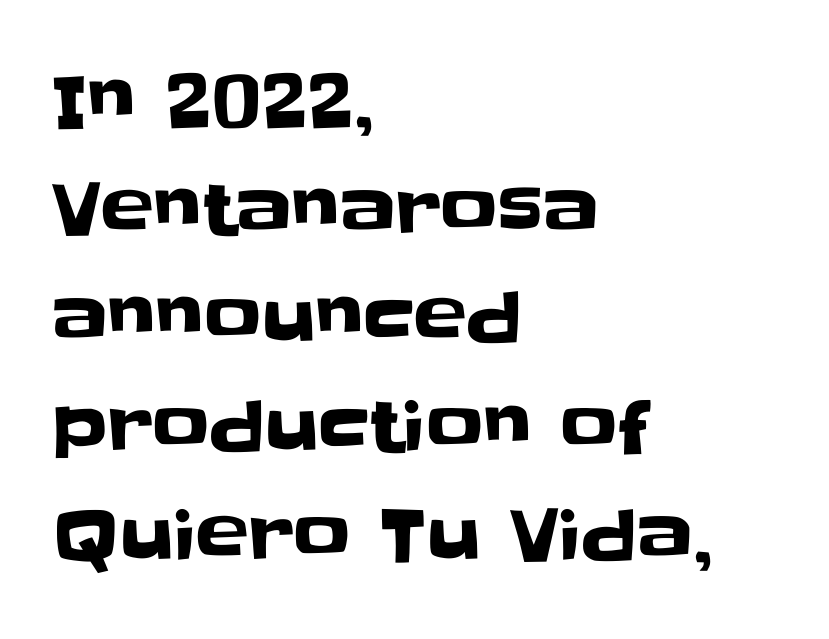
The image shows 71 px sans-serif type, upright; set left-aligned, normal line spacing (1.53x), normal letter spacing, not underlined; low stroke contrast and a large x-height.
